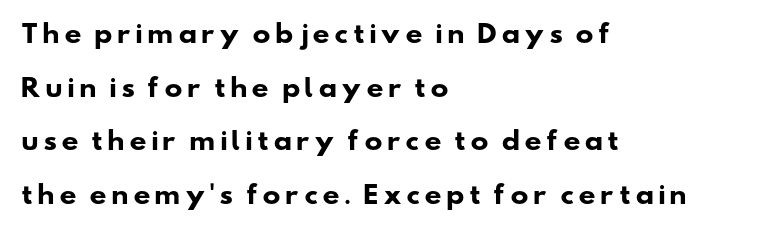
{"bold": "yes", "underline": "no", "align": "left", "line_spacing": "loose", "line_spacing_ratio": 2.23, "glyph_px": 24}
